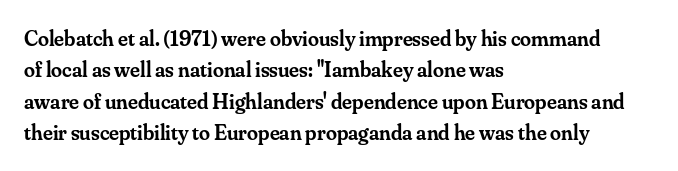
The image shows 22 px text type, upright; set left-aligned, normal line spacing (1.43x), normal letter spacing, not underlined.
